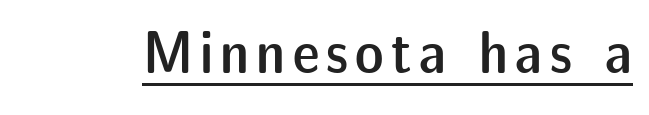
Is there any slant? The stems are plumb. This is moderately heavy type, rendered in semibold. You can see a thin bar hugging the bottom of the glyphs. These lines are composed in type without serifs. Note the varied advance widths — an 'i' is clearly narrower than an 'm'.
